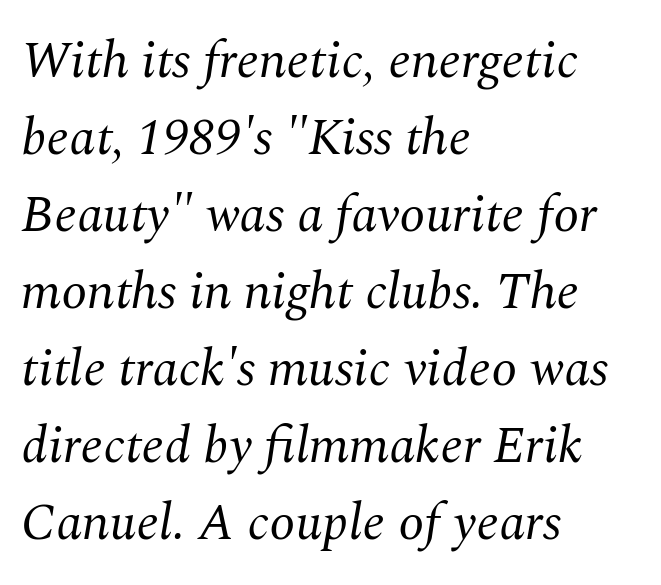
The image shows 52 px regular-weight serif type, italic (leaning right); set left-aligned, normal line spacing (1.48x), normal letter spacing, not underlined; medium stroke contrast and a medium x-height.
